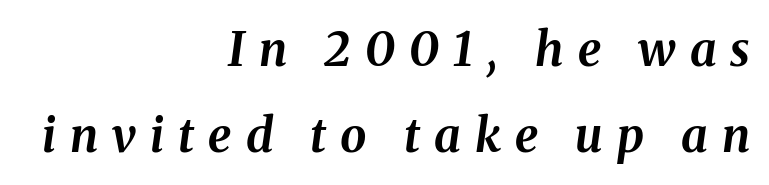
{"italic": "yes", "lean": "right", "slant_degrees": 8, "bold": "yes", "weight": "bold", "width": "normal", "stroke_contrast": "medium", "x_height": "medium", "monospaced": "no", "underline": "no", "align": "right", "line_spacing_ratio": 1.84, "letter_spacing": "wide", "letter_spacing_em": 0.3, "glyph_px": 47}
